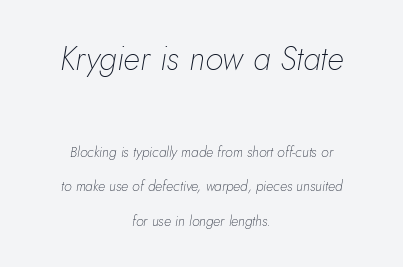
Q: Is the text bold? A: No.
Q: Is the text italic (slanted)? A: Yes, it leans right by about 5 degrees.
Q: Is the text underlined? A: No.
Q: How is the paragraph aligned? A: Centered.
Q: Is the spacing between letters normal or unusually wide? A: Normal.
Q: Is the spacing between lines tight, normal or loose? A: Loose.
Q: Which block of text is set in a larger size, the first (top) or the second (bottom)? A: The first (top) one.
Q: Width (condensed, normal, or wide)? A: Normal.
Q: Stroke contrast? A: Low.
Q: x-height? A: Small.
Q: Monospaced? A: No.
